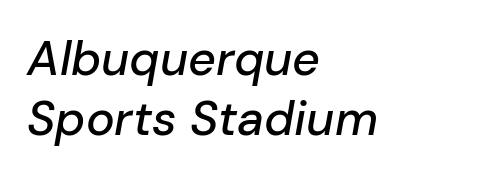
{"italic": "yes", "lean": "right", "slant_degrees": 10, "width": "normal", "stroke_contrast": "low", "x_height": "medium", "monospaced": "no", "underline": "no", "align": "left", "line_spacing": "normal", "line_spacing_ratio": 1.26, "letter_spacing": "normal", "letter_spacing_em": 0.0, "glyph_px": 48}
